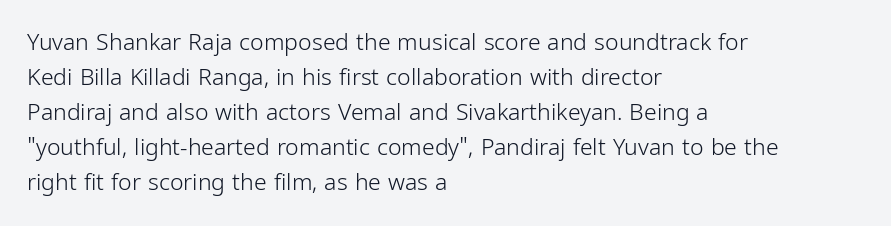
Q: Is the text bold? A: No.
Q: Is the text italic (slanted)? A: No, it is upright.
Q: Is the text underlined? A: No.
Q: How is the paragraph aligned? A: Left-aligned.
Q: Is the spacing between letters normal or unusually wide? A: Normal.
Q: Is the spacing between lines tight, normal or loose? A: Normal.
